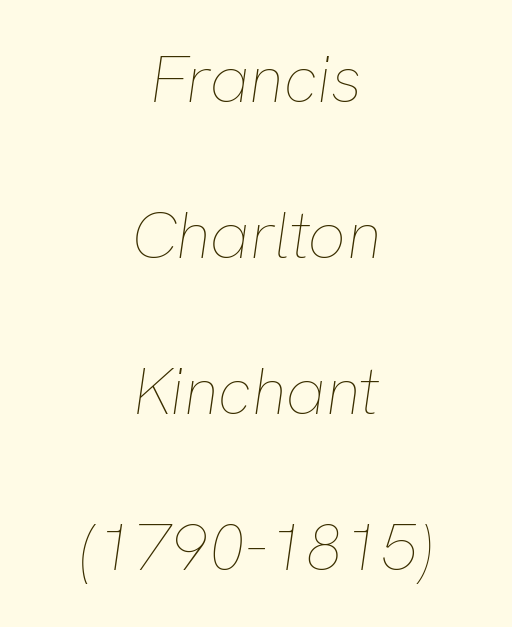
{"italic": "yes", "lean": "right", "slant_degrees": 8, "bold": "no", "weight": "thin", "width": "normal", "stroke_contrast": "low", "x_height": "medium", "monospaced": "no", "underline": "no", "align": "center", "line_spacing": "loose", "line_spacing_ratio": 2.33, "letter_spacing": "normal", "letter_spacing_em": 0.0, "glyph_px": 67}
